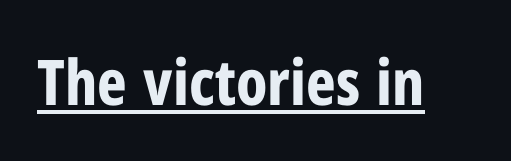
Compared with undecorated copy, this sample adds a rule below the words. Default kerning and tracking; the words read as compact shapes. Classification — sans serif. You could not count columns in this text — the font is proportionally spaced. The strokes are fattened all the way to bold. Upright lettering throughout.
